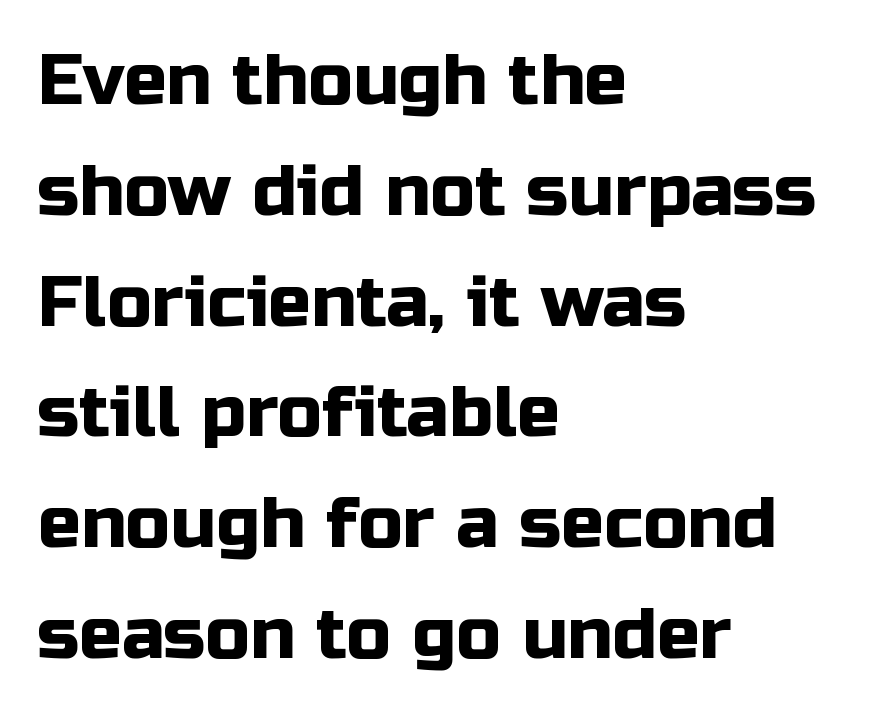
The image shows 71 px sans-serif type, upright; set left-aligned, normal line spacing (1.56x), normal letter spacing, not underlined; low stroke contrast and a medium x-height.
